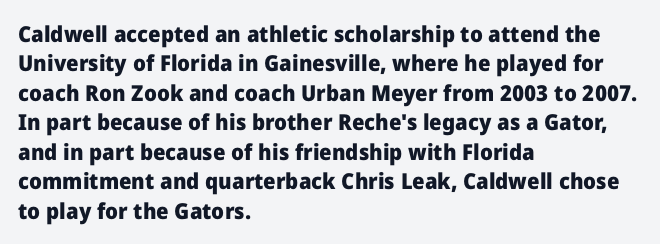
{"italic": "no", "bold": "yes", "underline": "no", "align": "left", "line_spacing": "normal", "line_spacing_ratio": 1.34, "letter_spacing": "normal", "letter_spacing_em": 0.0, "glyph_px": 22}
